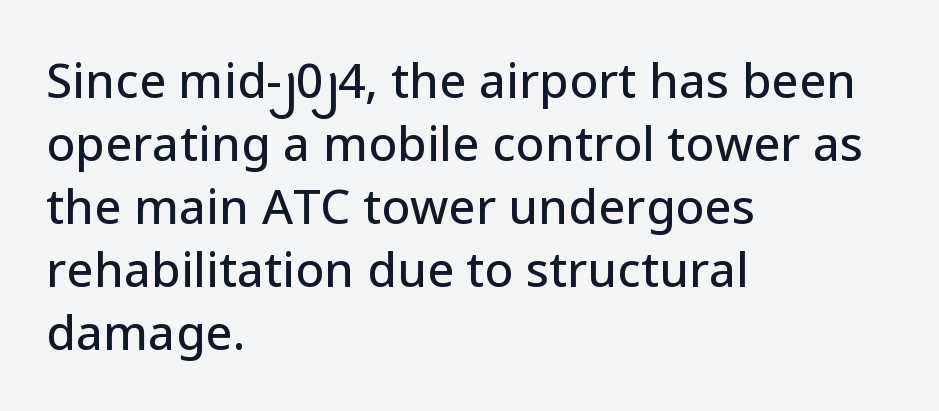
The image shows 48 px sans-serif type, upright; set left-aligned, normal line spacing (1.31x), normal letter spacing, not underlined; low stroke contrast and a medium x-height.
